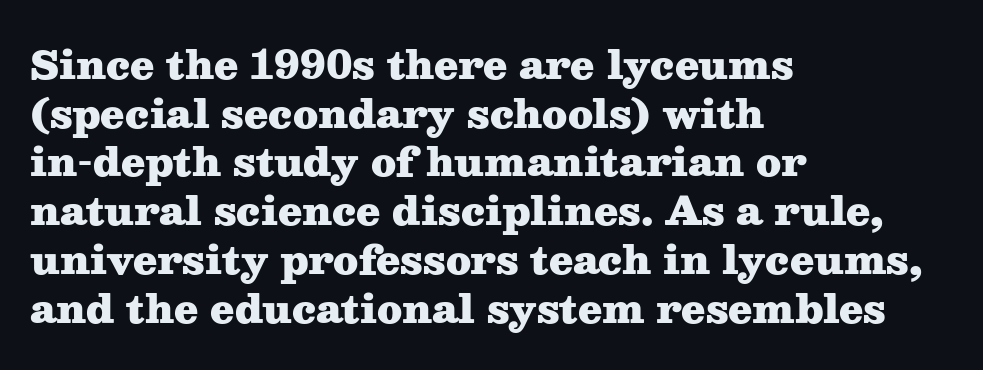
Q: Is the text bold? A: Yes.
Q: Is the text italic (slanted)? A: No, it is upright.
Q: Is the typeface a serif or a sans-serif typeface? A: Serif.
Q: Is the text underlined? A: No.
Q: How is the paragraph aligned? A: Left-aligned.
Q: Is the spacing between letters normal or unusually wide? A: Normal.
Q: Is the spacing between lines tight, normal or loose? A: Normal.
Q: Width (condensed, normal, or wide)? A: Wide.
Q: Stroke contrast? A: Medium.
Q: x-height? A: Medium.
Q: Monospaced? A: No.
